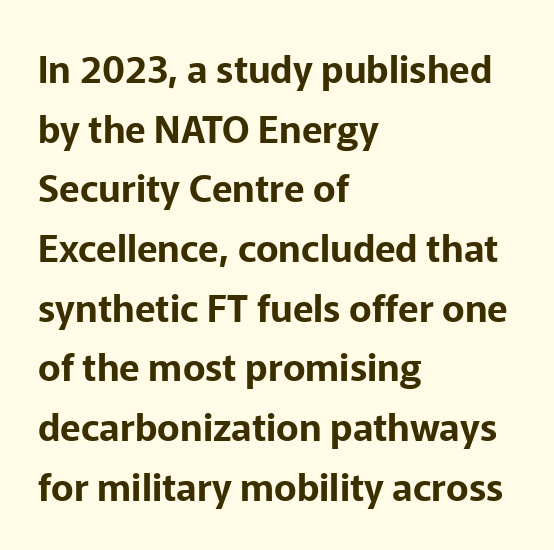
The image shows 38 px sans-serif type, upright; set left-aligned, normal line spacing (1.57x), normal letter spacing, not underlined; low stroke contrast and a medium x-height.
